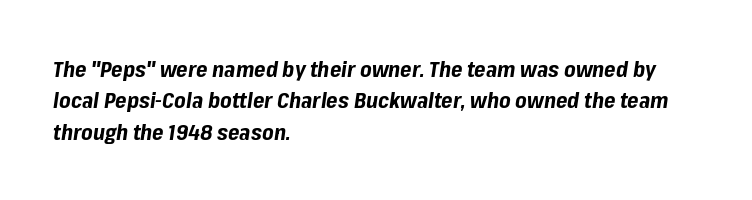
{"italic": "yes", "lean": "right", "slant_degrees": 8, "bold": "yes", "underline": "no", "align": "left", "line_spacing": "normal", "line_spacing_ratio": 1.43, "letter_spacing": "normal", "letter_spacing_em": 0.0, "glyph_px": 22}
